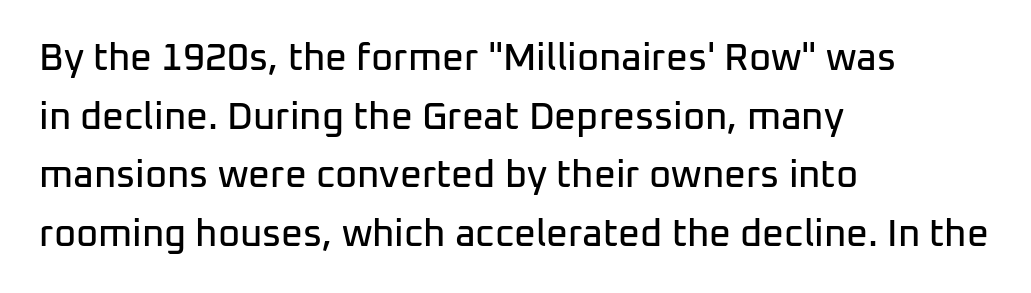
Where is the straight margin? On the left. One glance says typical: line gaps are just what's usual. Is this a fixed-width face? No — the glyphs have proportional, varying widths. A sans-serif font was chosen for this passage. Decoration check: the copy has no underline. No italicization has been applied; the sample stays upright.
